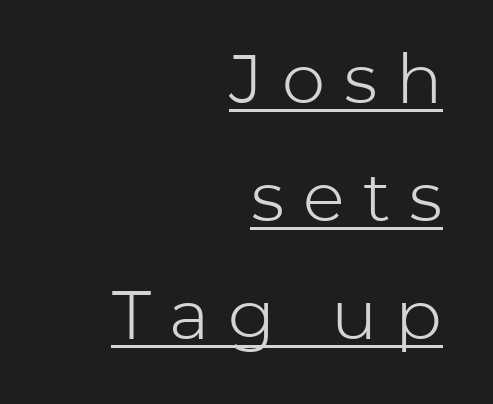
The image shows 69 px light sans-serif type, upright; set right-aligned, line spacing 1.71x, unusually wide letter spacing (+0.27 em), underlined; low stroke contrast and a medium x-height.
